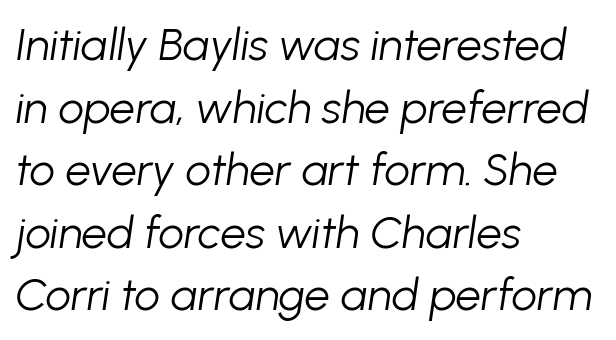
The typesetter chose a ragged-right arrangement here. The passage shown is not underscored anywhere. These lines are rendered in a variable-pitch font. Each stroke keeps to a modest, everyday thickness or less. These lines sit exactly where default settings would place them.
